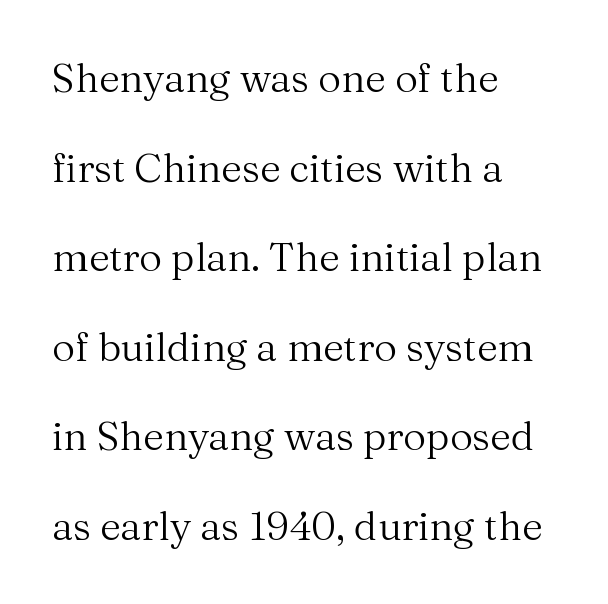
The image shows 40 px regular-weight serif type, upright; set left-aligned, loose line spacing (2.24x), normal letter spacing, not underlined; medium stroke contrast and a medium x-height.
